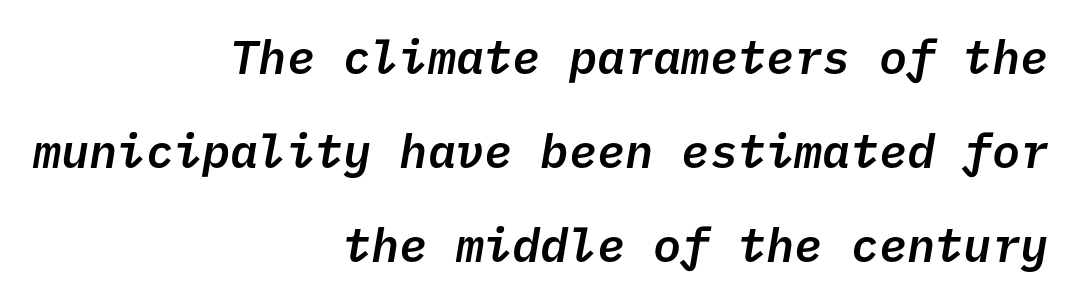
The image shows 47 px semibold sans-serif type; set right-aligned, loose line spacing (2.0x), normal letter spacing, not underlined; low stroke contrast and a medium x-height.
